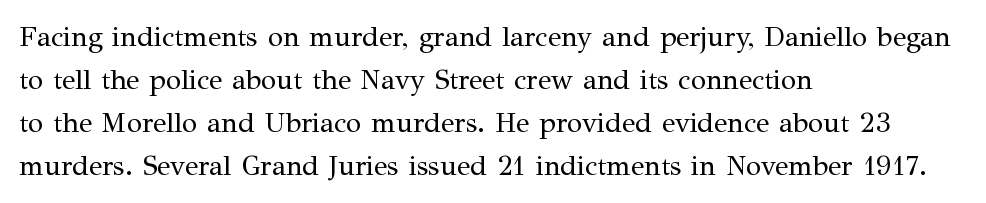
The image shows 28 px regular-weight serif type, upright; set left-aligned, normal line spacing (1.54x), normal letter spacing, not underlined; medium stroke contrast and a medium x-height.
